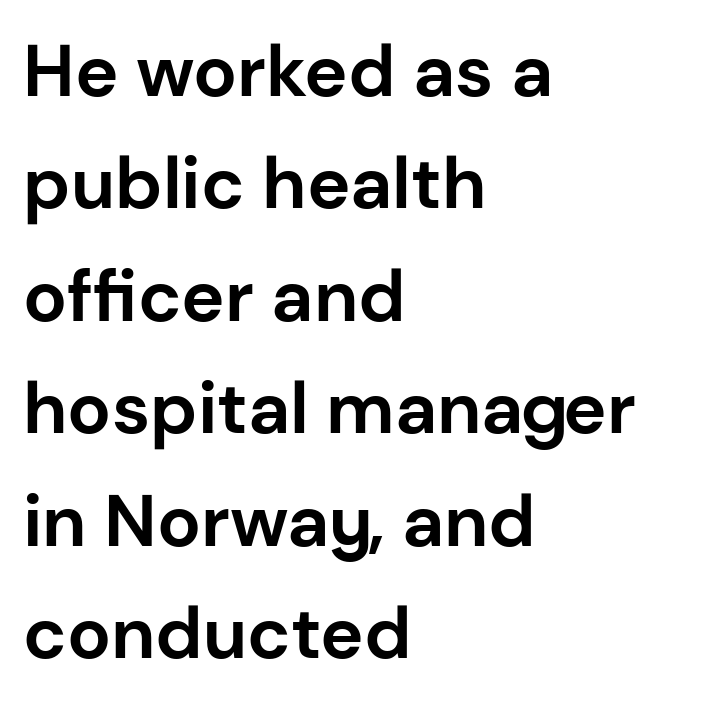
{"serif": "no", "italic": "no", "bold": "yes", "weight": "bold", "width": "normal", "stroke_contrast": "low", "x_height": "medium", "monospaced": "no", "underline": "no", "align": "left", "line_spacing": "normal", "line_spacing_ratio": 1.54, "letter_spacing": "normal", "letter_spacing_em": 0.0, "glyph_px": 73}
